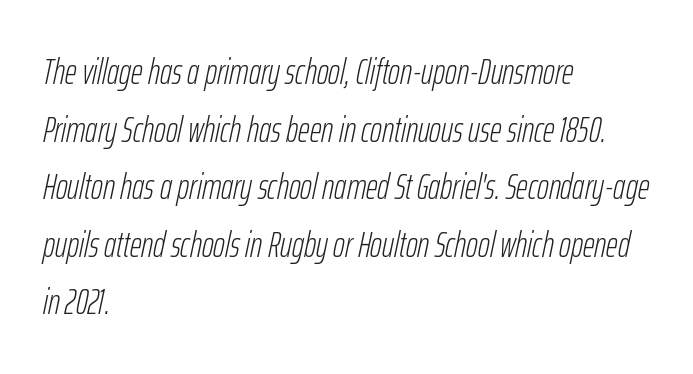
{"italic": "yes", "lean": "right", "slant_degrees": 12, "bold": "no", "weight": "light", "width": "condensed", "stroke_contrast": "low", "x_height": "medium", "monospaced": "no", "underline": "no", "align": "left", "line_spacing": "normal", "line_spacing_ratio": 1.6, "letter_spacing": "normal", "letter_spacing_em": 0.0, "glyph_px": 36}
